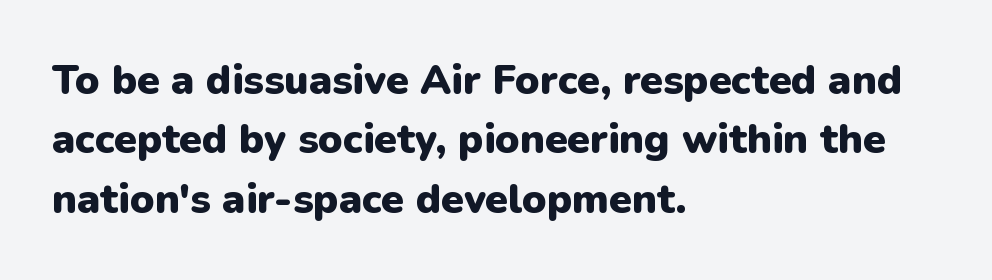
{"serif": "no", "italic": "no", "bold": "yes", "weight": "heavy", "width": "normal", "stroke_contrast": "low", "x_height": "medium", "monospaced": "no", "underline": "no", "align": "left", "line_spacing": "normal", "line_spacing_ratio": 1.45, "letter_spacing": "normal", "letter_spacing_em": 0.0, "glyph_px": 41}
